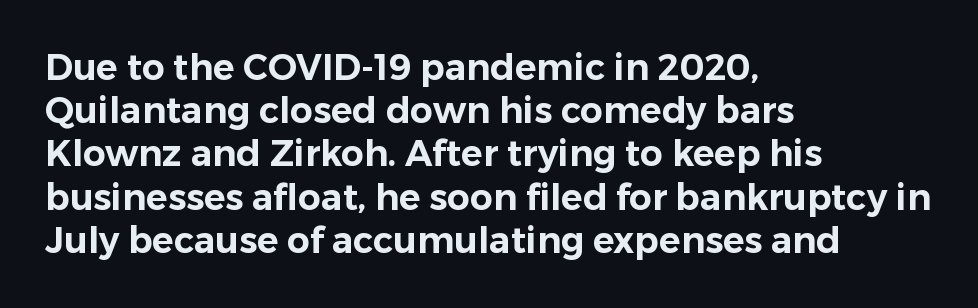
Q: Is the text italic (slanted)? A: No, it is upright.
Q: Is the typeface a serif or a sans-serif typeface? A: Sans-serif.
Q: Is the text underlined? A: No.
Q: How is the paragraph aligned? A: Left-aligned.
Q: Is the spacing between letters normal or unusually wide? A: Normal.
Q: Width (condensed, normal, or wide)? A: Normal.
Q: Stroke contrast? A: Low.
Q: x-height? A: Medium.
Q: Monospaced? A: No.
